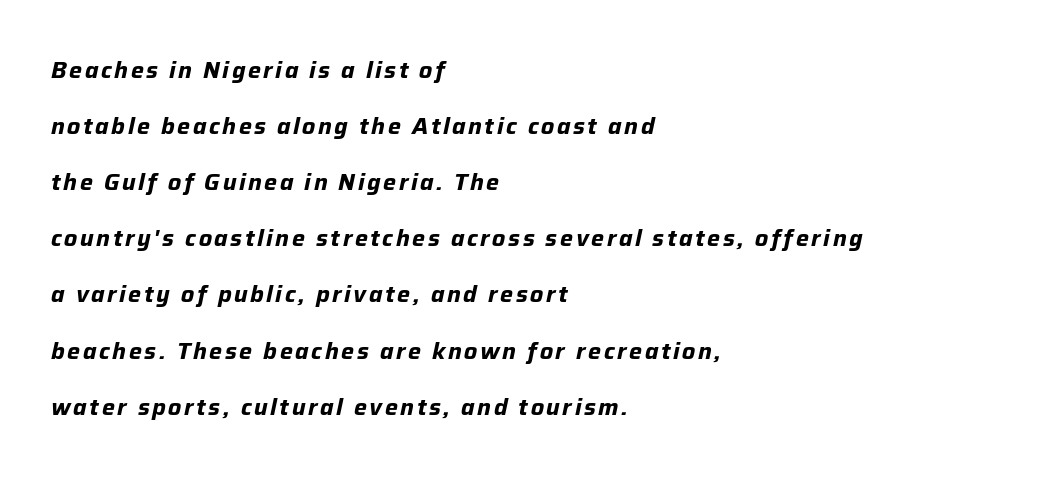
In terms of leading, this rendering errs on the spacious side. I'd describe the lettering as bold — thick and assertive. Where is the straight margin? On the left. Rule under the text: the space is simply empty. Would a proofreader flag this as italicized? Yes.
